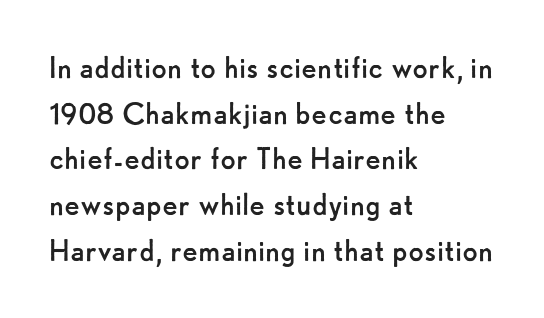
{"serif": "no", "italic": "no", "bold": "no", "weight": "regular", "width": "normal", "stroke_contrast": "low", "x_height": "small", "monospaced": "no", "underline": "no", "align": "left", "line_spacing": "normal", "line_spacing_ratio": 1.27, "letter_spacing": "normal", "letter_spacing_em": 0.0, "glyph_px": 36}
